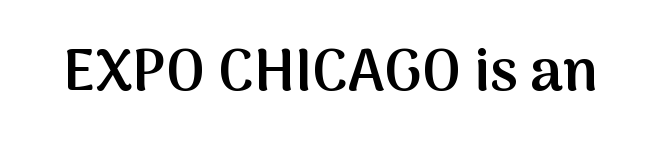
The image shows 59 px semibold sans-serif type, upright; set normal letter spacing, not underlined; medium stroke contrast and a medium x-height.
